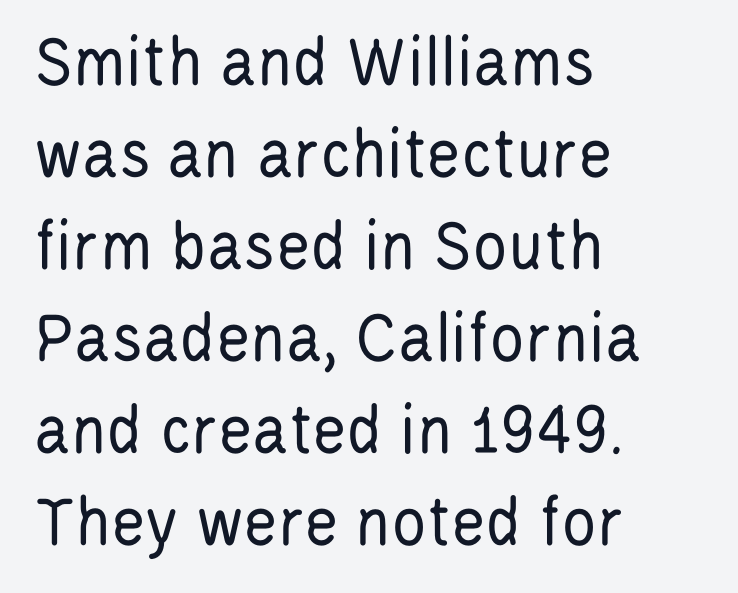
Q: Is the text bold? A: No.
Q: Is the text italic (slanted)? A: No, it is upright.
Q: Is the typeface a serif or a sans-serif typeface? A: Sans-serif.
Q: Is the text underlined? A: No.
Q: How is the paragraph aligned? A: Left-aligned.
Q: Is the spacing between letters normal or unusually wide? A: Normal.
Q: Is the spacing between lines tight, normal or loose? A: Normal.
Q: Width (condensed, normal, or wide)? A: Condensed.
Q: Stroke contrast? A: Low.
Q: x-height? A: Large.
Q: Monospaced? A: No.
